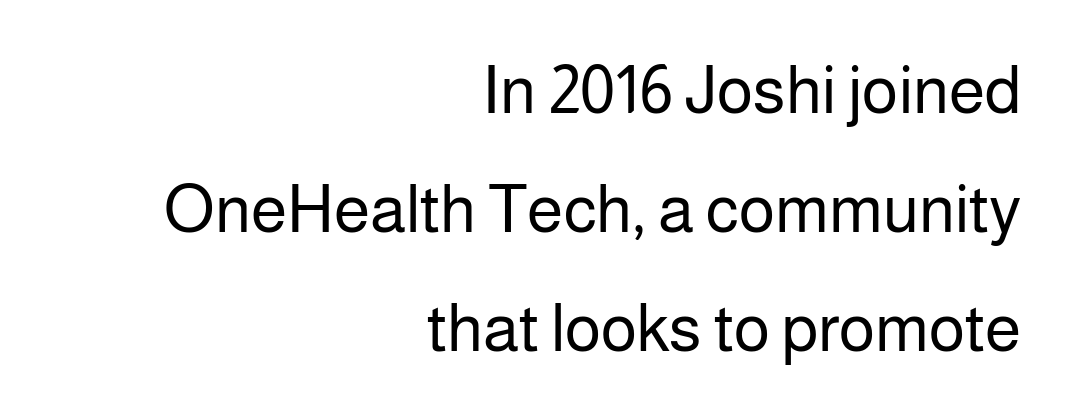
Q: Is the text bold? A: No.
Q: Is the text italic (slanted)? A: No, it is upright.
Q: Is the typeface a serif or a sans-serif typeface? A: Sans-serif.
Q: Is the text underlined? A: No.
Q: How is the paragraph aligned? A: Right-aligned.
Q: Is the spacing between letters normal or unusually wide? A: Normal.
Q: Width (condensed, normal, or wide)? A: Normal.
Q: Stroke contrast? A: Low.
Q: x-height? A: Medium.
Q: Monospaced? A: No.
